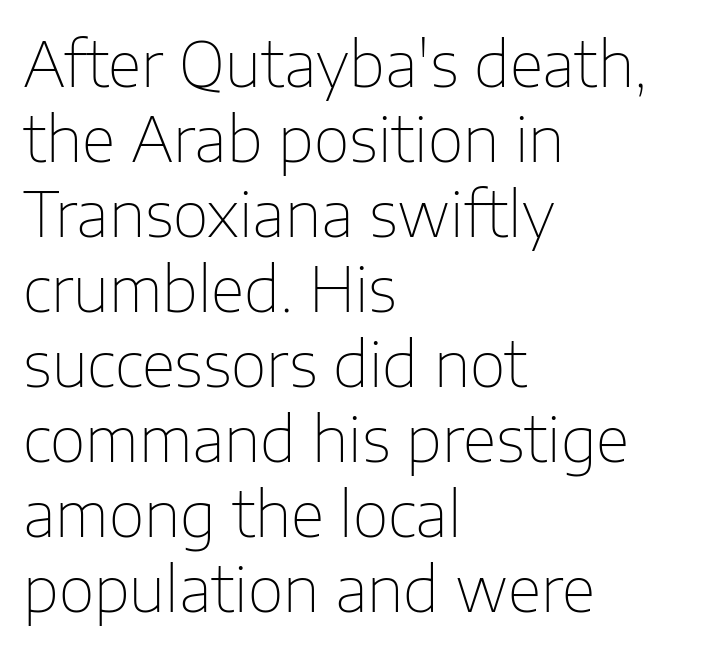
Vertical stems look standard width or narrower in stroke. Type style note: lacks serifs. The paragraph has a hard left edge and a soft right edge. When letters stand straight like this, we call the style roman or upright. Words float on clear page, feet unadorned. The face used here is proportionally spaced, like ordinary book or web type.
